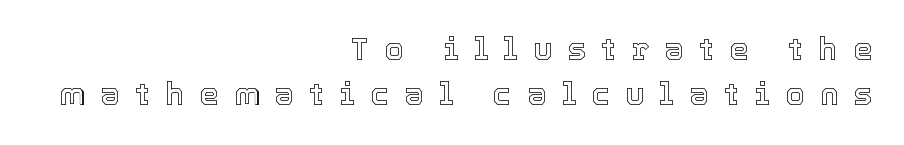
The image shows 31 px text type, upright; set right-aligned, normal line spacing (1.46x), unusually wide letter spacing (+0.5 em), not underlined; a medium x-height.
